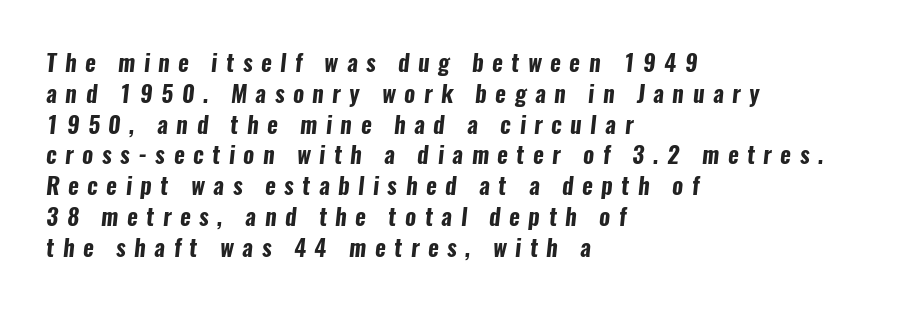
{"bold": "yes", "underline": "no", "align": "left", "line_spacing": "normal", "line_spacing_ratio": 1.34, "letter_spacing": "wide", "letter_spacing_em": 0.37, "glyph_px": 23}
